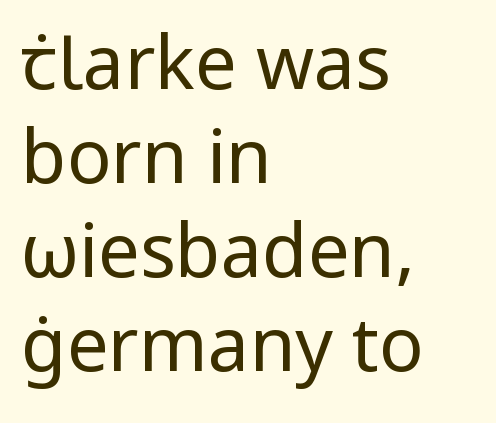
Q: Is the text bold? A: No.
Q: Is the text italic (slanted)? A: No, it is upright.
Q: Is the typeface a serif or a sans-serif typeface? A: Sans-serif.
Q: Is the text underlined? A: No.
Q: How is the paragraph aligned? A: Left-aligned.
Q: Is the spacing between letters normal or unusually wide? A: Normal.
Q: Is the spacing between lines tight, normal or loose? A: Normal.
Q: Width (condensed, normal, or wide)? A: Normal.
Q: Stroke contrast? A: Low.
Q: x-height? A: Medium.
Q: Monospaced? A: No.
